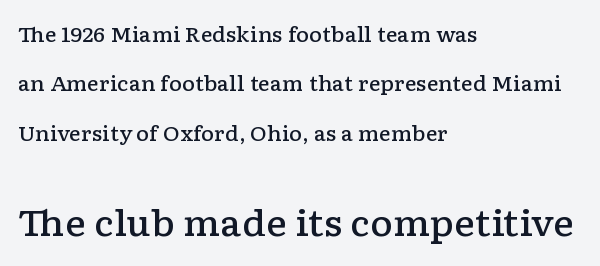
A semibold gives these letters moderate extra thickness, short of bold. Old-style or modern, the face here clearly has serifs. The block sitting lower on the canvas is the one with enlarged characters. There is no visible air inserted between adjacent glyphs.
